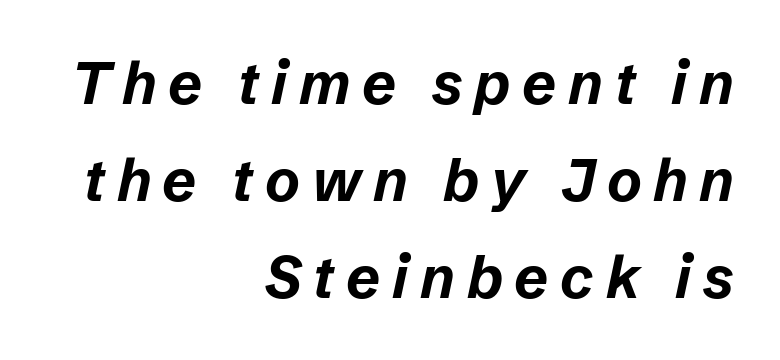
Leftover space on each line is placed entirely before the opening word. Look at the tracking — it's clearly loosened, letters drifting apart. Honestly, the row spacing looks completely unremarkable. Spacing verdict: proportional, widths tailored to each character.
